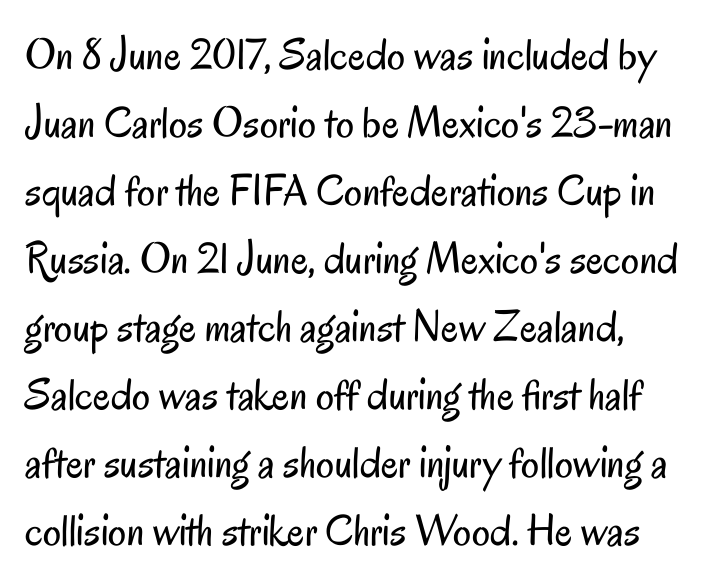
Q: Is the text bold? A: No.
Q: Is the text italic (slanted)? A: No, it is upright.
Q: Is the typeface a serif or a sans-serif typeface? A: Sans-serif.
Q: Is the text underlined? A: No.
Q: Is the spacing between letters normal or unusually wide? A: Normal.
Q: Is the spacing between lines tight, normal or loose? A: Normal.
Q: Width (condensed, normal, or wide)? A: Condensed.
Q: Stroke contrast? A: Low.
Q: x-height? A: Small.
Q: Monospaced? A: No.
